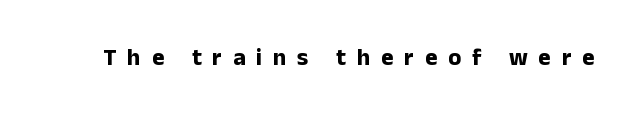
Tall strokes in this sample are plumb rather than angled. In terms of weight, the rendering is a true, heavy bold. The glyphs are unaccompanied by any horizontal stroke below them. How are the letters spaced? Widely, with obvious added tracking.
